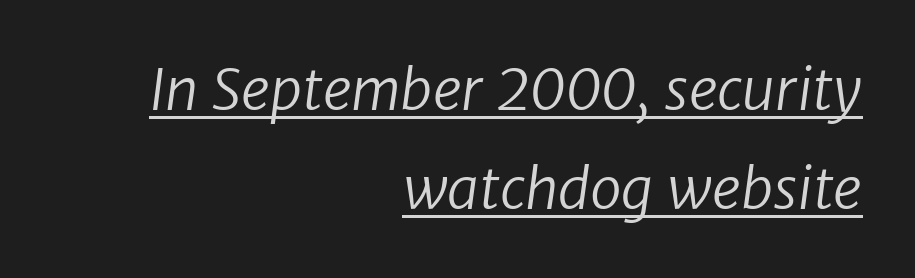
The image shows 57 px regular-weight sans-serif type; set right-aligned, line spacing 1.73x, normal letter spacing, underlined; low stroke contrast and a medium x-height.
